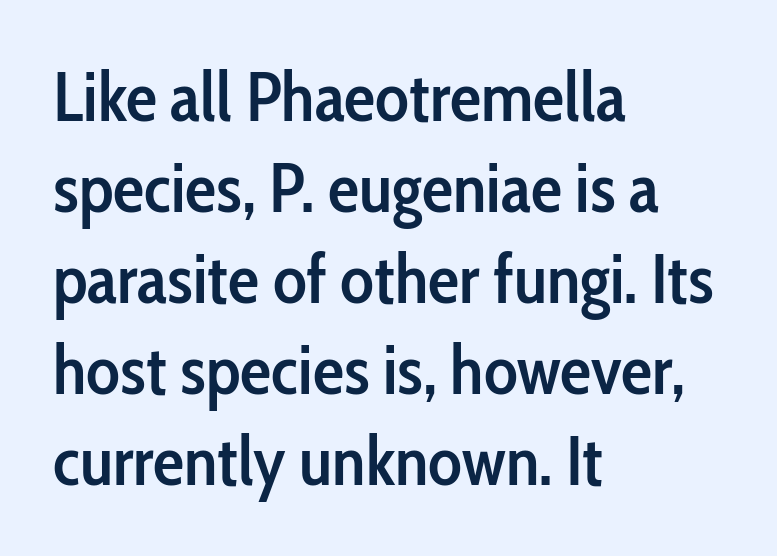
Q: Is the text bold? A: Semi-bold.
Q: Is the text italic (slanted)? A: No, it is upright.
Q: Is the typeface a serif or a sans-serif typeface? A: Sans-serif.
Q: Is the text underlined? A: No.
Q: How is the paragraph aligned? A: Left-aligned.
Q: Is the spacing between letters normal or unusually wide? A: Normal.
Q: Is the spacing between lines tight, normal or loose? A: Normal.
Q: Width (condensed, normal, or wide)? A: Condensed.
Q: Stroke contrast? A: Low.
Q: x-height? A: Medium.
Q: Monospaced? A: No.
